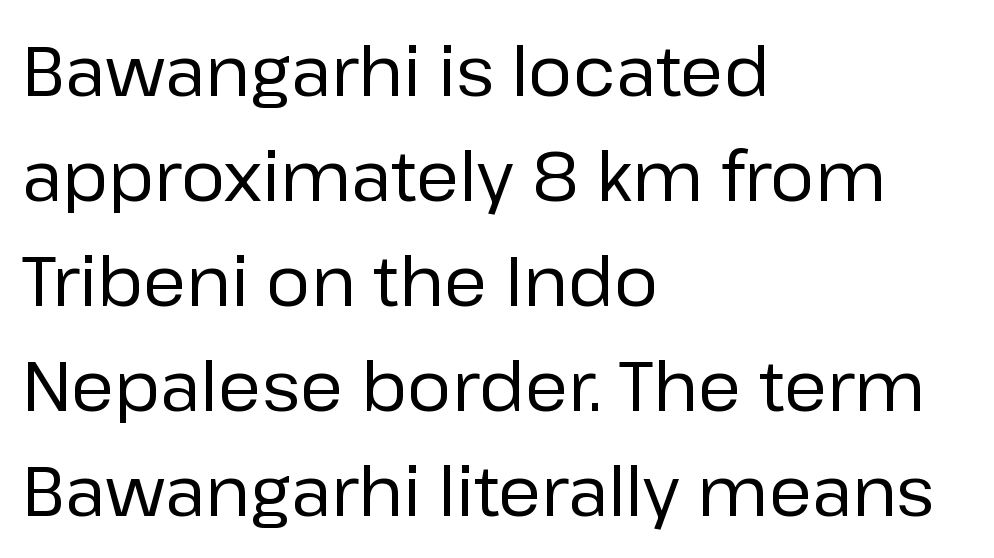
{"serif": "no", "italic": "no", "bold": "no", "weight": "regular", "width": "normal", "stroke_contrast": "low", "x_height": "medium", "monospaced": "no", "underline": "no", "align": "left", "line_spacing": "normal", "line_spacing_ratio": 1.52, "letter_spacing": "normal", "letter_spacing_em": 0.0, "glyph_px": 69}
